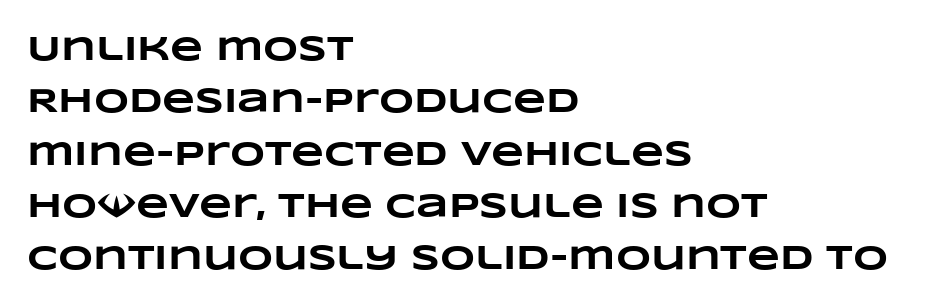
The image shows 34 px heavy, wide type; set left-aligned, normal line spacing (1.54x), normal letter spacing, not underlined; low stroke contrast and a large x-height.
